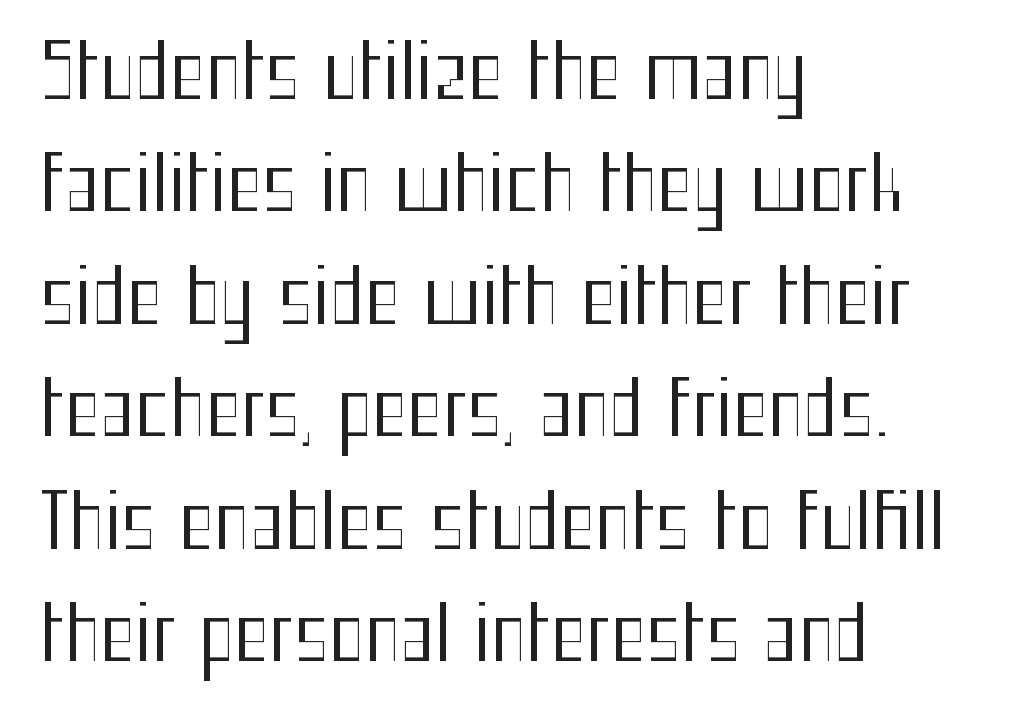
The image shows 75 px regular-weight, condensed sans-serif type, upright; set left-aligned, normal line spacing (1.5x), normal letter spacing, not underlined; medium stroke contrast and a medium x-height.
